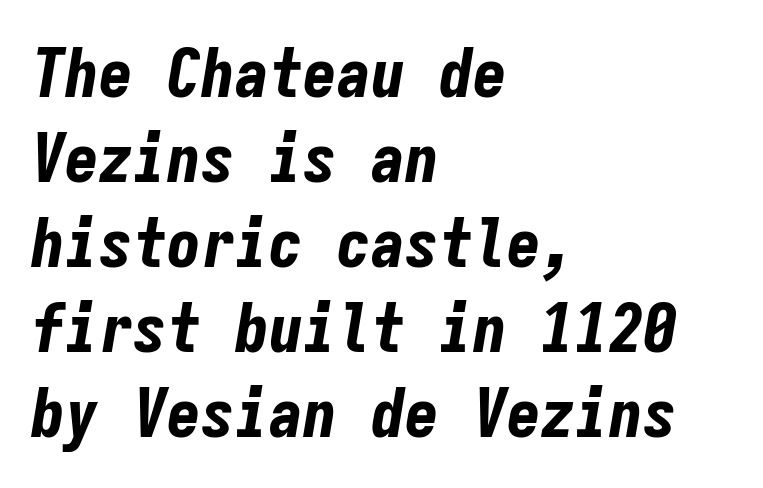
The image shows 68 px bold, condensed type, italic (leaning right), monospaced; set left-aligned, normal line spacing (1.25x), normal letter spacing, not underlined; low stroke contrast and a medium x-height.
